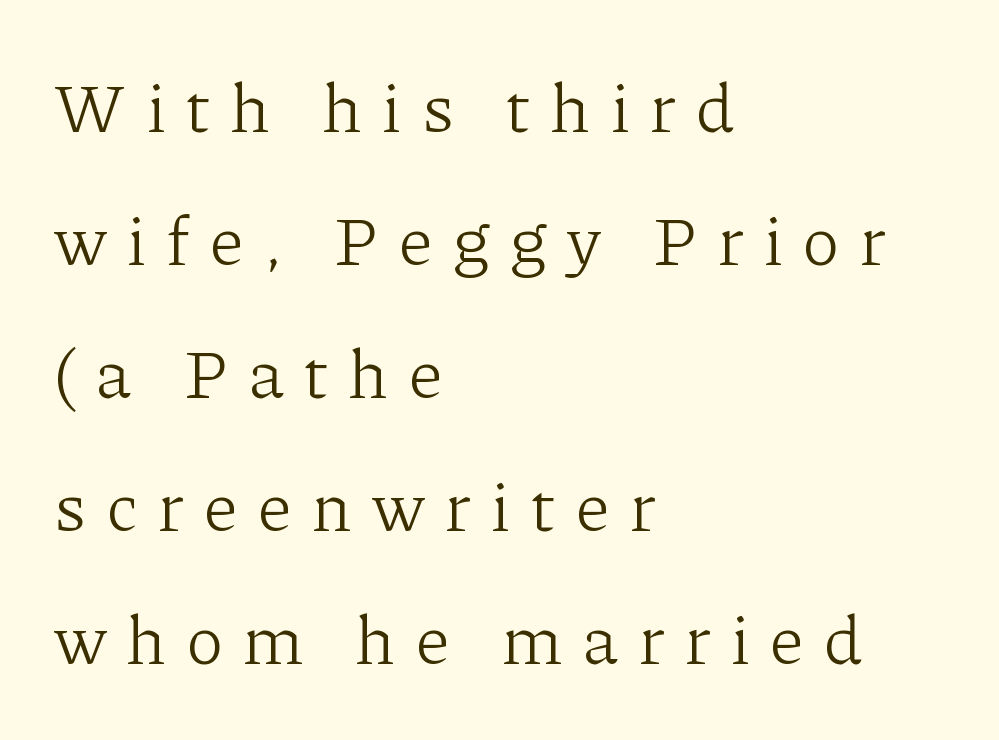
The image shows 70 px light serif type, upright; set left-aligned, loose line spacing (1.9x), unusually wide letter spacing (+0.3 em), not underlined; low stroke contrast and a medium x-height.
